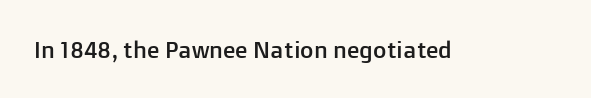
{"italic": "no", "underline": "no", "letter_spacing": "normal", "letter_spacing_em": 0.0, "glyph_px": 23}
